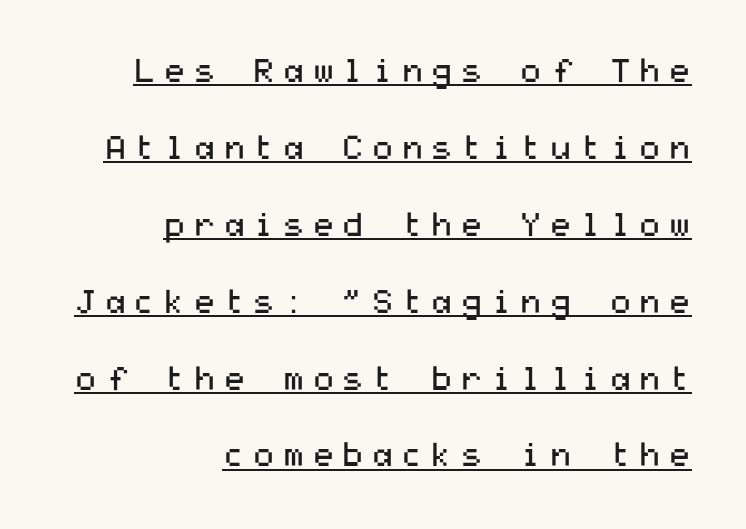
Q: Is the text bold? A: No.
Q: Is the text italic (slanted)? A: No, it is upright.
Q: Is the typeface a serif or a sans-serif typeface? A: Sans-serif.
Q: Is the text underlined? A: Yes.
Q: How is the paragraph aligned? A: Right-aligned.
Q: Is the spacing between letters normal or unusually wide? A: Unusually wide.
Q: Is the spacing between lines tight, normal or loose? A: Loose.
Q: Width (condensed, normal, or wide)? A: Wide.
Q: Stroke contrast? A: Medium.
Q: x-height? A: Medium.
